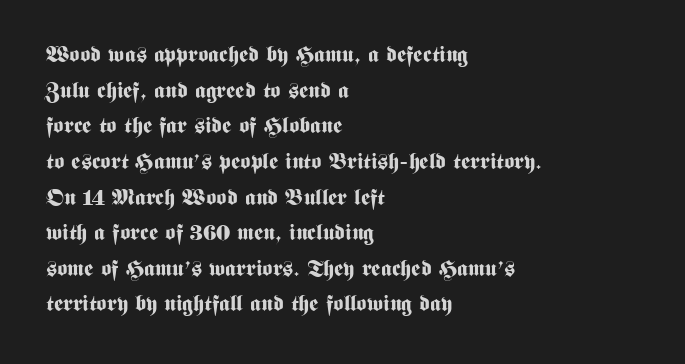
{"italic": "no", "bold": "yes", "underline": "no", "align": "left", "line_spacing": "normal", "line_spacing_ratio": 1.62, "letter_spacing": "normal", "letter_spacing_em": 0.0, "glyph_px": 22}
